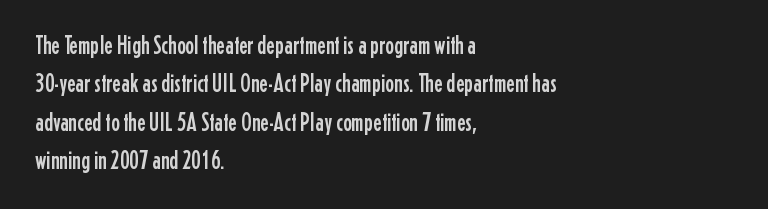
{"italic": "no", "underline": "no", "align": "left", "line_spacing": "normal", "line_spacing_ratio": 1.48, "letter_spacing": "normal", "letter_spacing_em": 0.0, "glyph_px": 26}
